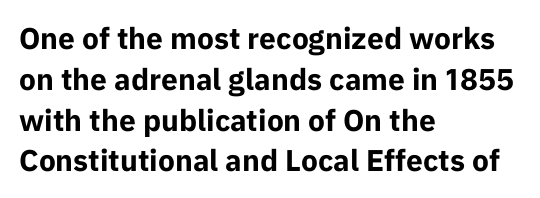
The image shows 30 px bold sans-serif type, upright; set left-aligned, normal line spacing (1.36x), normal letter spacing, not underlined; low stroke contrast and a medium x-height.
